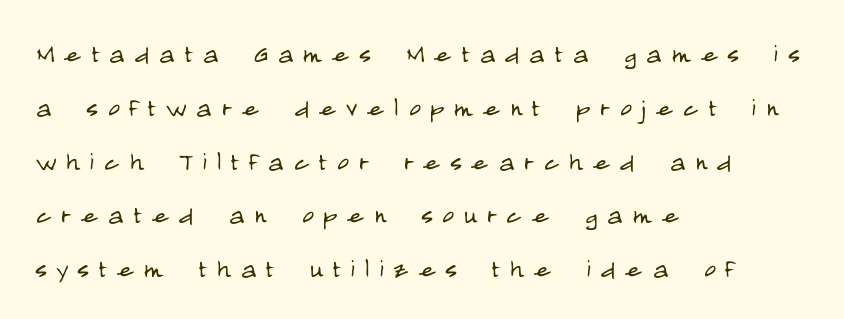
{"serif": "no", "italic": "no", "bold": "no", "weight": "light", "width": "condensed", "stroke_contrast": "low", "x_height": "large", "monospaced": "no", "underline": "no", "align": "left", "line_spacing": "normal", "line_spacing_ratio": 1.68, "letter_spacing": "wide", "letter_spacing_em": 0.3, "glyph_px": 32}
